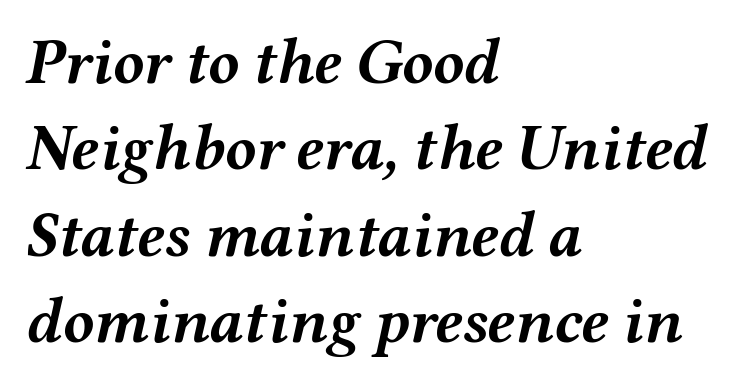
The rendering anchors every line to the left-hand side. Here the glyphs are tracked normally, forming tight word shapes. Do the characters align in a grid? No, the font is proportional. The glyphs have the mass of a bold cut. Honestly, there is no underline to notice here at all. Rendered with sloped, italic letterforms.
